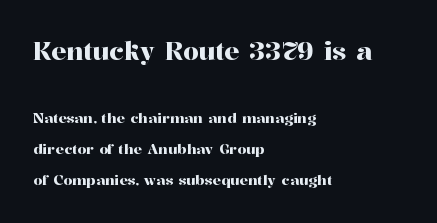
Q: Is the text italic (slanted)? A: No, it is upright.
Q: Is the text underlined? A: No.
Q: How is the paragraph aligned? A: Left-aligned.
Q: Is the spacing between letters normal or unusually wide? A: Normal.
Q: Is the spacing between lines tight, normal or loose? A: Loose.
Q: Which block of text is set in a larger size, the first (top) or the second (bottom)? A: The first (top) one.
